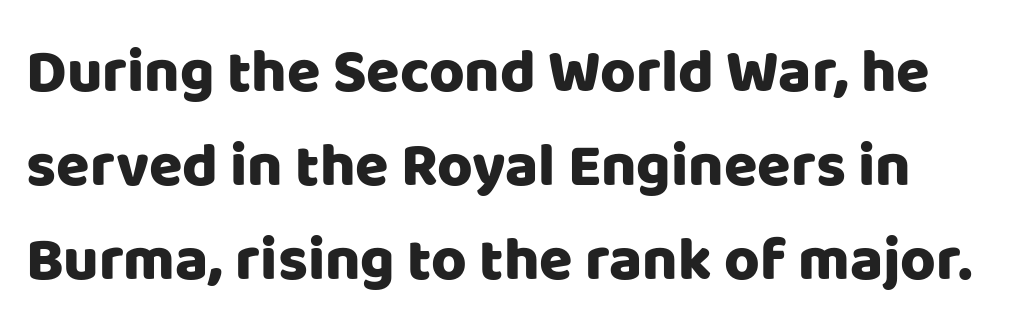
The letters sit at their default tracking, neither squeezed nor spread. Each letter keeps its own natural width here, so spacing adapts to shape. Clear beneath every line of the passage. Does the leading feel generous? No, just average.
